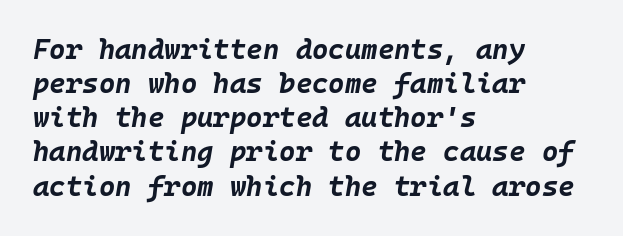
{"italic": "yes", "lean": "right", "slant_degrees": 10, "bold": "yes", "weight": "bold", "width": "normal", "stroke_contrast": "low", "x_height": "large", "monospaced": "yes", "underline": "no", "align": "left", "line_spacing_ratio": 1.22, "letter_spacing": "normal", "letter_spacing_em": 0.0, "glyph_px": 28}
